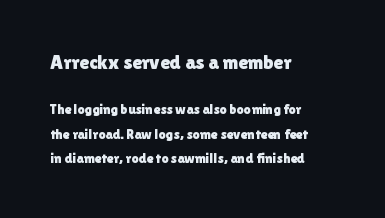
{"italic": "no", "underline": "no", "align": "left", "line_spacing_ratio": 1.76, "letter_spacing": "normal", "letter_spacing_em": 0.0, "larger_block": "first", "size_ratio": 1.43, "glyph_px": 20}
